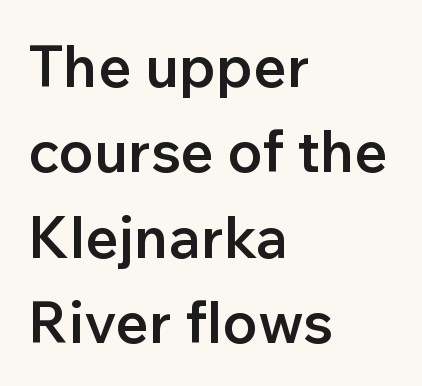
The image shows 58 px semibold sans-serif type, upright; set left-aligned, normal line spacing (1.47x), normal letter spacing, not underlined; low stroke contrast and a medium x-height.
